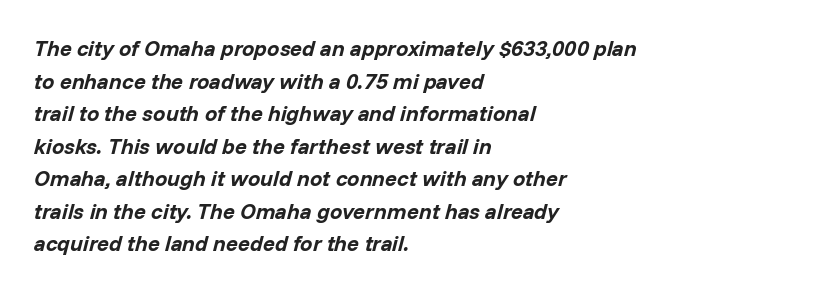
The image shows 22 px bold type, italic (leaning right); set left-aligned, normal line spacing (1.48x), normal letter spacing, not underlined.
